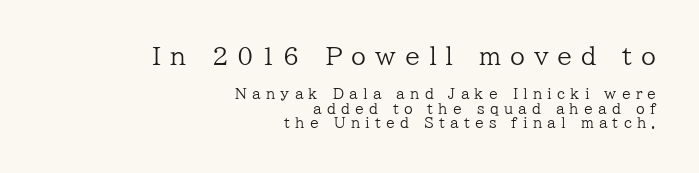
The image shows 24 px text type, upright; set right-aligned, tight line spacing (1.01x), unusually wide letter spacing (+0.37 em), not underlined; the first (top) block is 1.71x larger.
